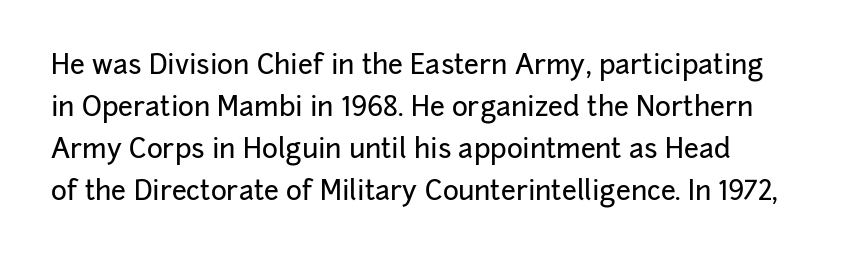
Decoration check: the copy has no underline. You can tell it's not italic because the verticals are truly vertical. Is the letter spacing exaggerated? No — it looks like the ordinary default. A classic flush-left, rag-right setting is used for this passage. Baseline-to-baseline distance is the conventional proportion of letter height.
